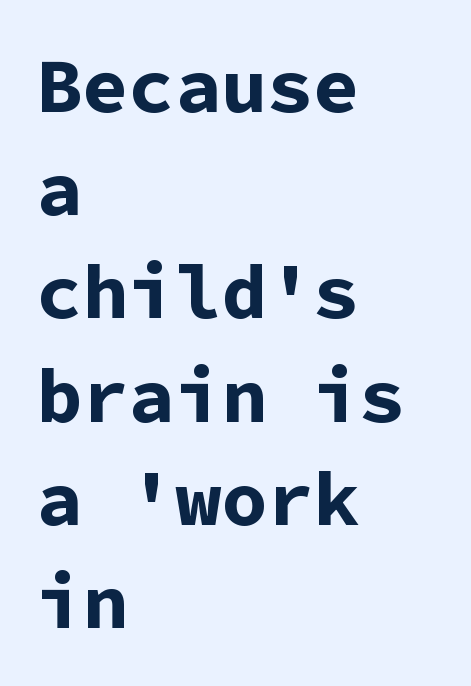
This sample has the even, mechanical cadence of fixed-width lettering. Compared with typical paragraphs, the rows here are spaced about the same. Leftover space on each line is placed entirely after the last word. Just letters on the line, the space beneath them empty. The passage shown has conventional tracking throughout.
